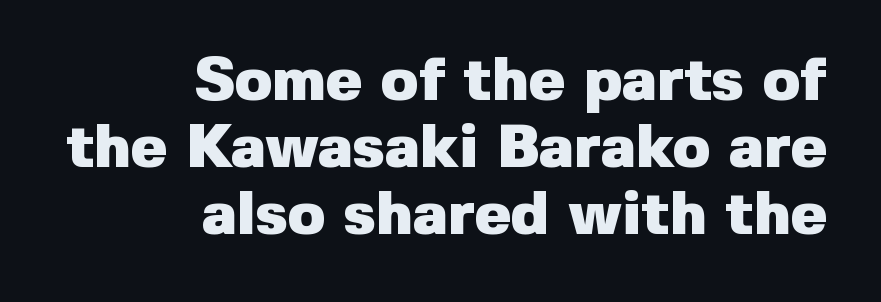
Q: Is the text bold? A: Yes.
Q: Is the text italic (slanted)? A: No, it is upright.
Q: Is the typeface a serif or a sans-serif typeface? A: Sans-serif.
Q: Is the text underlined? A: No.
Q: How is the paragraph aligned? A: Right-aligned.
Q: Is the spacing between letters normal or unusually wide? A: Normal.
Q: Is the spacing between lines tight, normal or loose? A: Tight.
Q: Width (condensed, normal, or wide)? A: Normal.
Q: Stroke contrast? A: Low.
Q: x-height? A: Medium.
Q: Monospaced? A: No.
